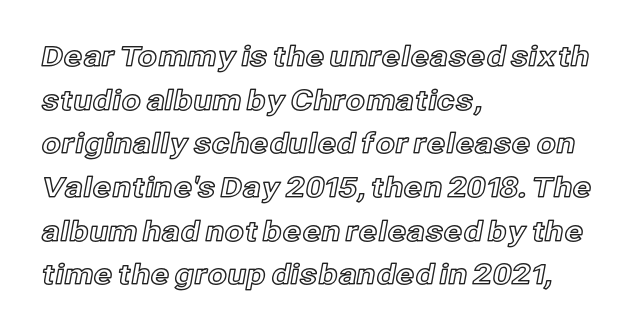
The image shows 28 px text type; set left-aligned, normal line spacing (1.56x), normal letter spacing, not underlined; a medium x-height.
